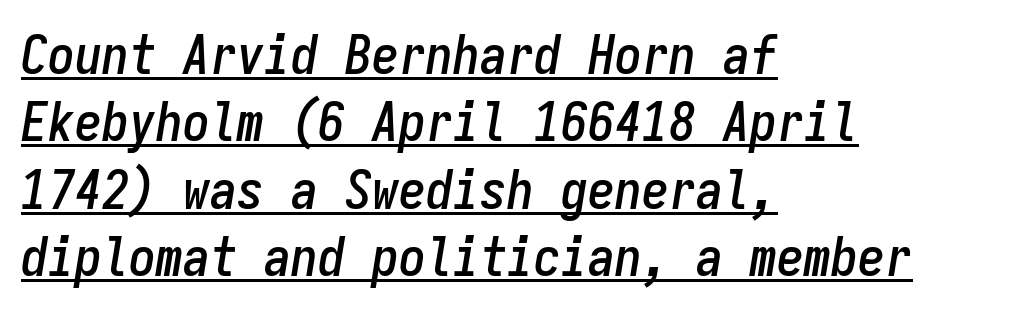
{"italic": "yes", "lean": "right", "slant_degrees": 9, "width": "condensed", "stroke_contrast": "low", "x_height": "medium", "monospaced": "yes", "underline": "yes", "align": "left", "line_spacing": "normal", "line_spacing_ratio": 1.25, "letter_spacing": "normal", "letter_spacing_em": 0.0, "glyph_px": 54}
